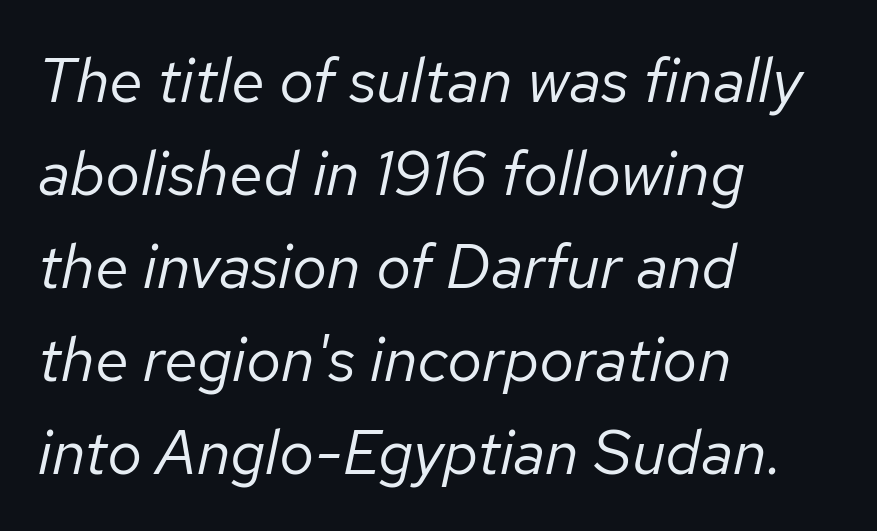
Italic: yes, the glyphs are oblique. Honestly, the letter spacing is just normal — you wouldn't notice it. The passage shown stacks its lines at a standard gap. These glyphs show unthickened strokes, regular width or finer. Notice how the passage keeps a crisp vertical edge on the left only.
